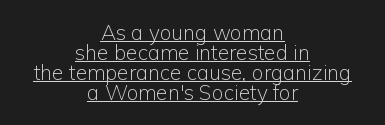
The image shows 21 px text type, upright; set centered, tight line spacing (0.96x), normal letter spacing, underlined.
